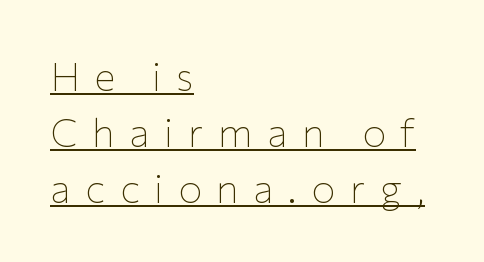
The paragraph has a hard left edge and a soft right edge. A typesetter would mark this as roman, not italic. Note the varied advance widths — an 'i' is clearly narrower than an 'm'. A typesetter would label this face a sans. Letters have the restrained weight of plain body copy at most. Words appear elongated and porous because spacing is wide.
